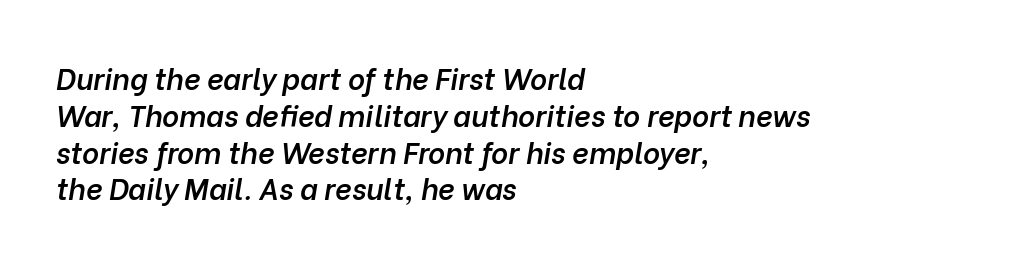
Q: Is the text bold? A: Semi-bold.
Q: Is the text italic (slanted)? A: Yes, it leans right by about 10 degrees.
Q: Is the text underlined? A: No.
Q: How is the paragraph aligned? A: Left-aligned.
Q: Is the spacing between letters normal or unusually wide? A: Normal.
Q: Is the spacing between lines tight, normal or loose? A: Normal.
Q: Width (condensed, normal, or wide)? A: Normal.
Q: Stroke contrast? A: Low.
Q: x-height? A: Medium.
Q: Monospaced? A: No.
